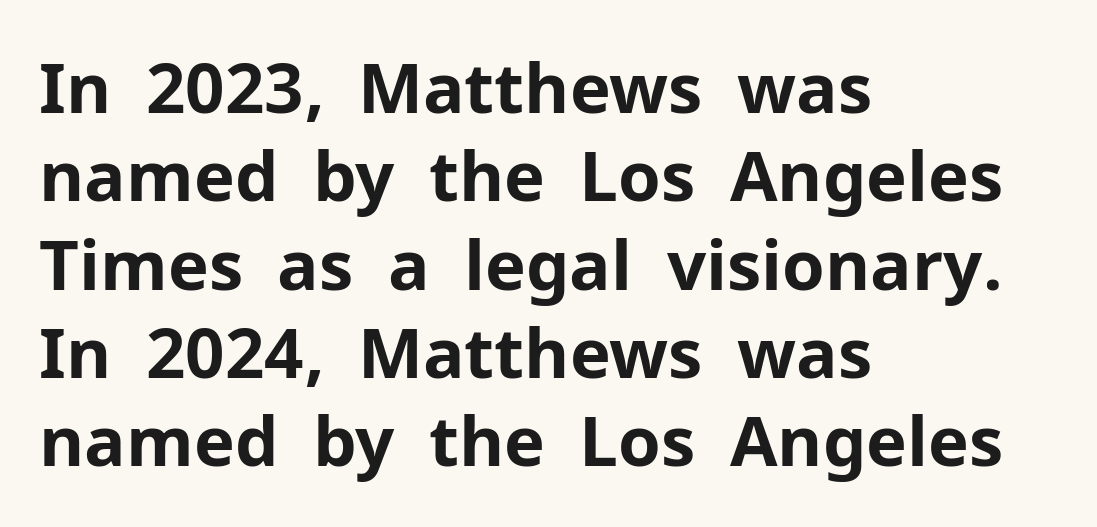
The strokes are fattened all the way to bold. Normally led — the rows are evenly, conventionally spaced. The letters sit at their default tracking, neither squeezed nor spread. Do the characters align in a grid? No, the font is proportional. The setting favours the left margin, as ordinary paragraphs usually do. No italicization has been applied; the sample stays upright.
